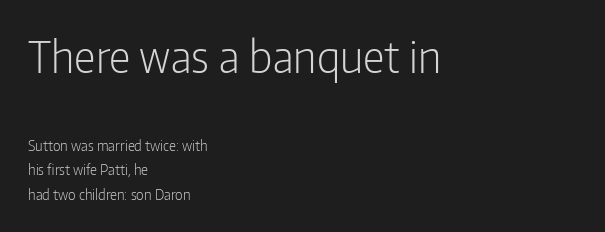
The image shows 43 px light, condensed sans-serif type, upright; set left-aligned, line spacing 1.72x, normal letter spacing, not underlined; the first (top) block is 3.07x larger; low stroke contrast and a medium x-height.
